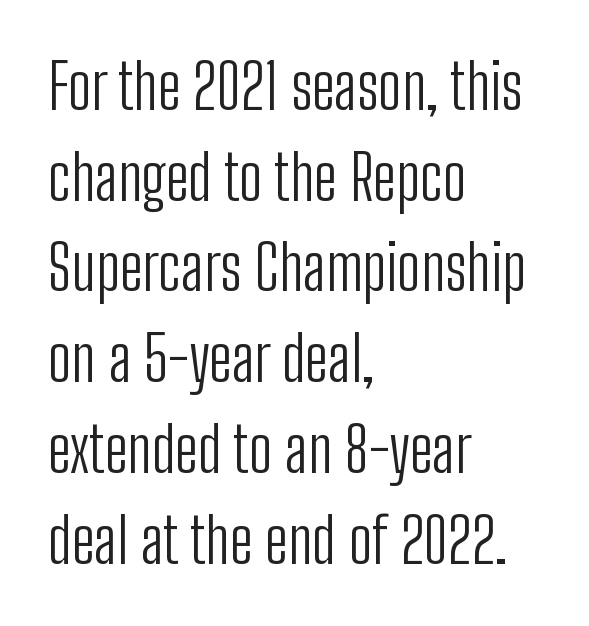
{"serif": "no", "italic": "no", "bold": "no", "weight": "light", "width": "condensed", "stroke_contrast": "low", "x_height": "medium", "monospaced": "no", "underline": "no", "align": "left", "line_spacing": "normal", "line_spacing_ratio": 1.44, "letter_spacing": "normal", "letter_spacing_em": 0.0, "glyph_px": 63}
